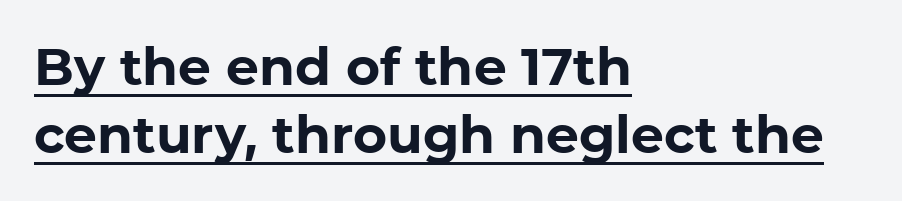
The image shows 52 px bold sans-serif type, upright; set left-aligned, normal line spacing (1.3x), normal letter spacing, underlined; low stroke contrast and a medium x-height.
